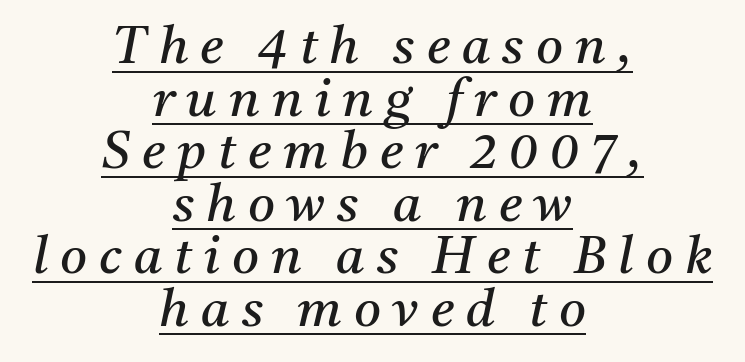
The image shows 52 px regular-weight serif type, italic (leaning right); set centered, tight line spacing (1.01x), unusually wide letter spacing (+0.23 em), underlined; medium stroke contrast and a medium x-height.
